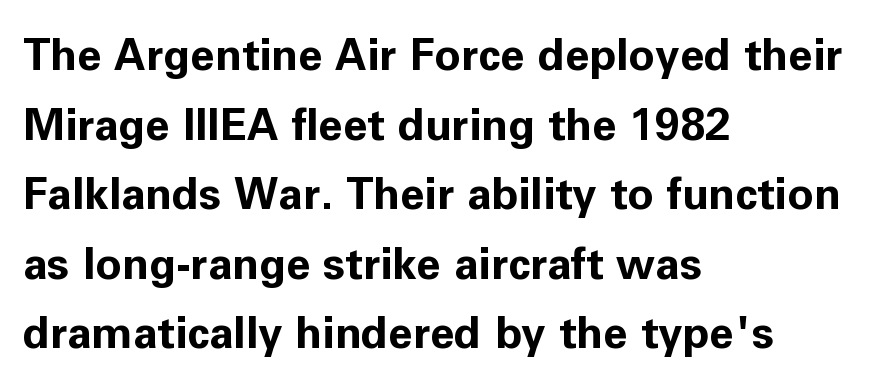
The image shows 44 px bold sans-serif type, upright; set left-aligned, normal line spacing (1.58x), normal letter spacing, not underlined; low stroke contrast and a medium x-height.
